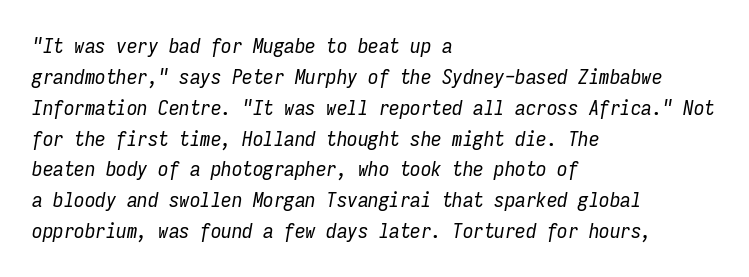
Q: Is the text bold? A: No.
Q: Is the text italic (slanted)? A: Yes, it leans right by about 9 degrees.
Q: Is the text underlined? A: No.
Q: How is the paragraph aligned? A: Left-aligned.
Q: Is the spacing between letters normal or unusually wide? A: Normal.
Q: Is the spacing between lines tight, normal or loose? A: Normal.
